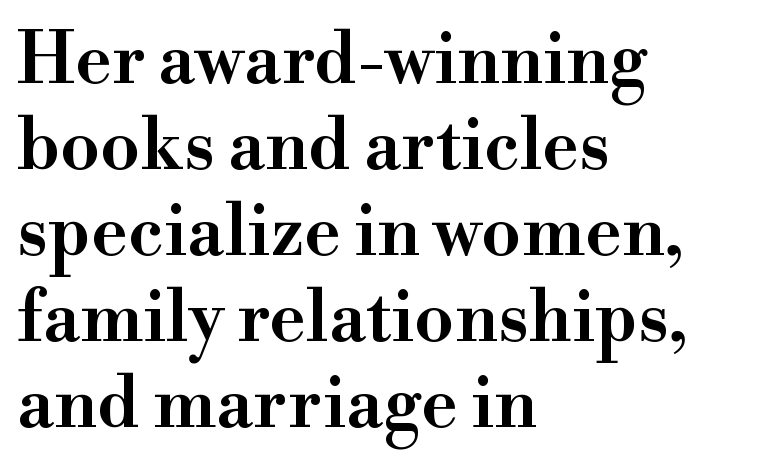
The glyphs are unaccompanied by any horizontal stroke below them. The face used here is a semibold: visibly heavier than regular, lighter than bold. The type family on display is of the serif kind. The typography opts for an upright posture over an oblique one. Short note: letters normally spaced. One-word summary of the alignment: left.
